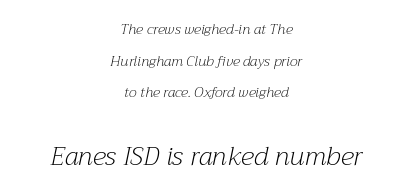
Q: Is the text bold? A: No.
Q: Is the text italic (slanted)? A: Yes, it leans right by about 12 degrees.
Q: Is the text underlined? A: No.
Q: How is the paragraph aligned? A: Centered.
Q: Is the spacing between letters normal or unusually wide? A: Normal.
Q: Is the spacing between lines tight, normal or loose? A: Loose.
Q: Which block of text is set in a larger size, the first (top) or the second (bottom)? A: The second (bottom) one.
